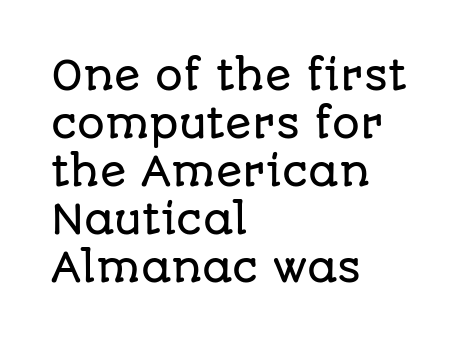
Posture: upright roman. These lines stack with their left ends in a neat column. Bare-footed words on every line. The type family on display is of the sans-serif kind. The passage shown is typed in a proportional face where columns would drift.
